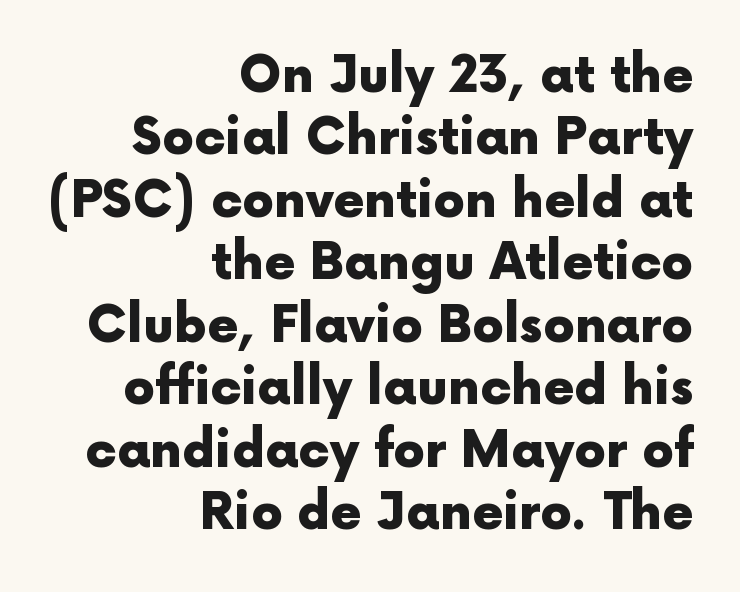
You'd pick this weight for a headline — it's a proper bold. I'd call this a sans setting — the letters go barefoot. The rendering uses a moderate line-height, typical for paragraphs. Think of a printed novel: that variable character pitch is what you see here. Words appear dense and cohesive because spacing is normal. The letters stand upright; this is a roman face.
